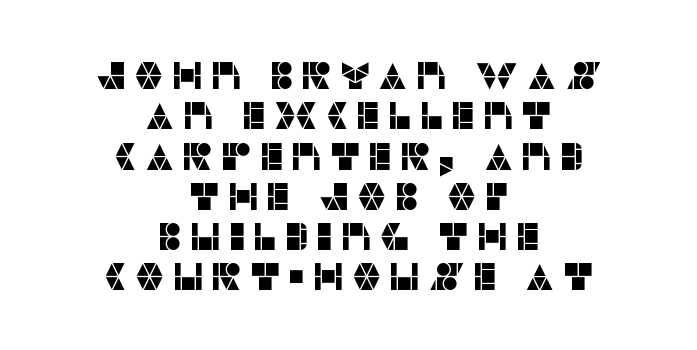
Examine the stroke ends and you'll find no serifs. This block would grow much taller if given ordinary leading; it's compressed now. Each line is balanced around a shared central axis. Letters rest on an invisible, unmarked baseline. The rendering uses natural spacing where letterforms have individual widths.
